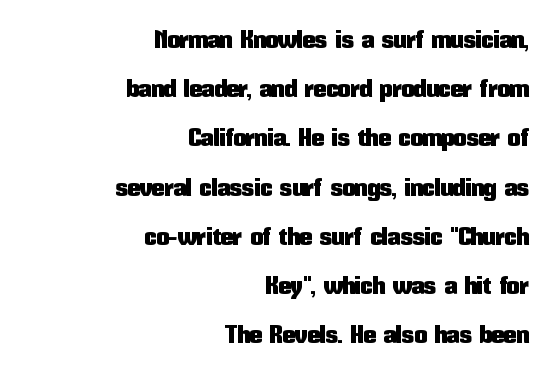
Q: Is the text italic (slanted)? A: No, it is upright.
Q: Is the text underlined? A: No.
Q: How is the paragraph aligned? A: Right-aligned.
Q: Is the spacing between letters normal or unusually wide? A: Normal.
Q: Is the spacing between lines tight, normal or loose? A: Loose.
